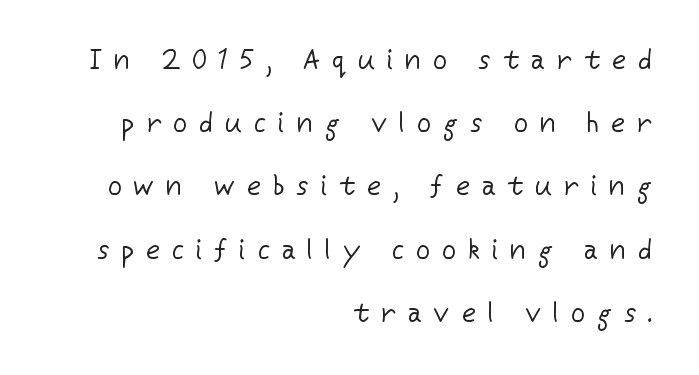
{"italic": "no", "bold": "no", "underline": "no", "align": "right", "line_spacing": "loose", "line_spacing_ratio": 2.34, "letter_spacing": "wide", "letter_spacing_em": 0.45, "glyph_px": 27}
